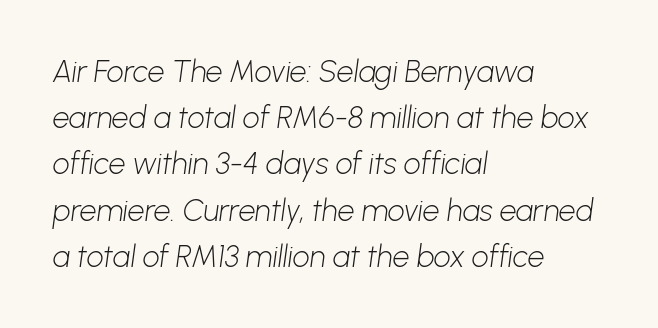
{"serif": "no", "bold": "no", "weight": "light", "width": "normal", "stroke_contrast": "low", "x_height": "medium", "monospaced": "no", "underline": "no", "align": "left", "line_spacing": "normal", "line_spacing_ratio": 1.54, "letter_spacing": "normal", "letter_spacing_em": 0.0, "glyph_px": 30}
